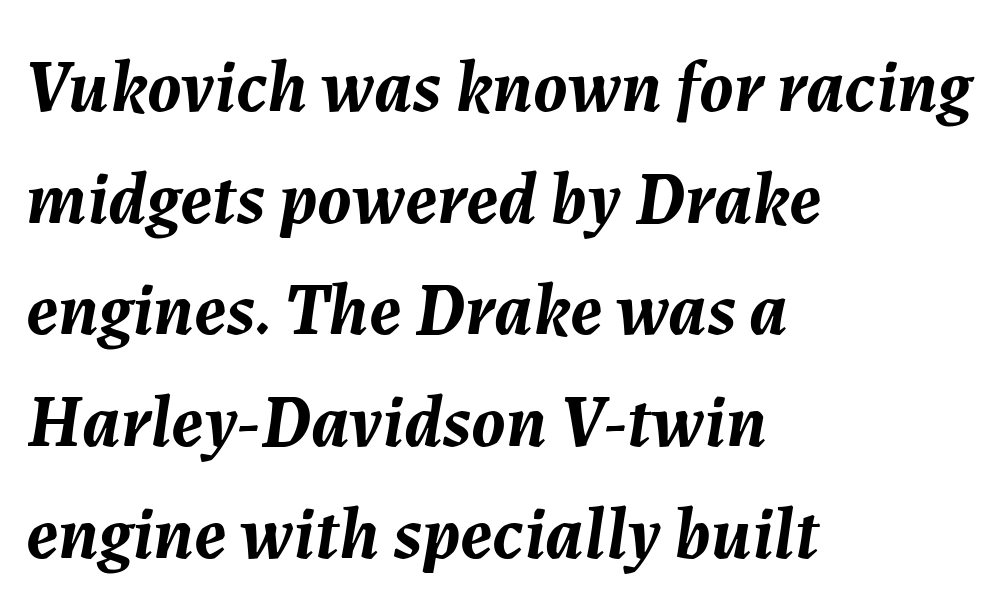
A normal amount of white space separates one row of letters from the next. Is the type bold? Yes — the strokes are clearly thick and heavy. The passage shown is typed in a proportional face where columns would drift. The space directly below the letters is spotless. Default kerning and tracking; the words read as compact shapes.
